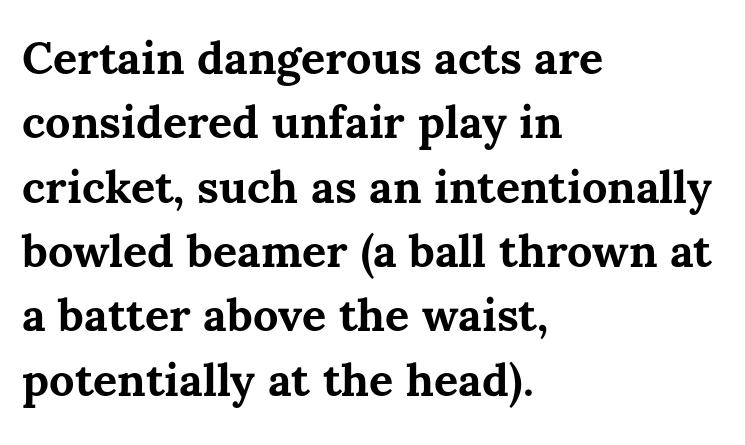
The image shows 45 px bold type, upright; set left-aligned, normal line spacing (1.43x), normal letter spacing, not underlined; medium stroke contrast and a medium x-height.
